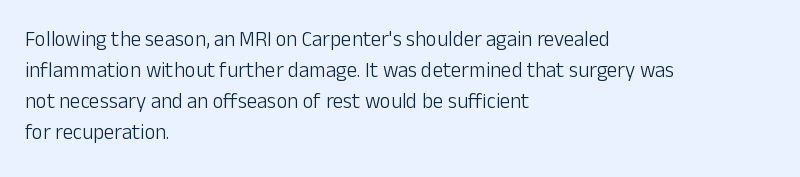
No chunkiness to these letters — they're not bold. The area under the type is left untouched. This rendering uses left alignment, leaving the right contour irregular. The font's upright variant was chosen for this text. Compared with typical body copy, the letter spacing here is the same.
